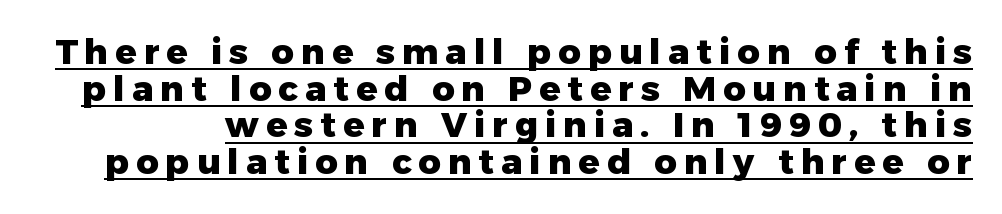
The letters stand upright; this is a roman face. The line texture is sparse and dotted thanks to wide tracking. Horizontal bands of white between lines are thin slivers. Does a line run under the words? Yes, clearly.
